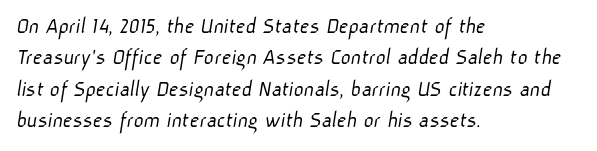
{"bold": "no", "underline": "no", "align": "left", "line_spacing": "normal", "line_spacing_ratio": 1.31, "letter_spacing": "normal", "letter_spacing_em": 0.0, "glyph_px": 24}
